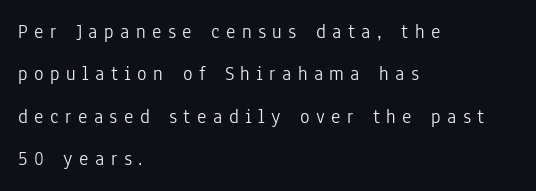
{"italic": "no", "bold": "no", "underline": "no", "align": "left", "line_spacing": "loose", "line_spacing_ratio": 2.12, "letter_spacing": "wide", "letter_spacing_em": 0.32, "glyph_px": 20}
